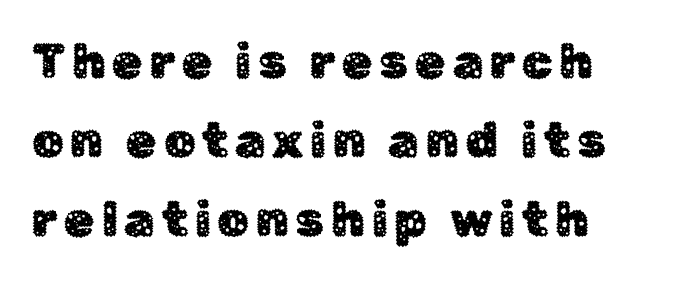
Q: Is the text italic (slanted)? A: No, it is upright.
Q: Is the typeface a serif or a sans-serif typeface? A: Sans-serif.
Q: Is the text underlined? A: No.
Q: How is the paragraph aligned? A: Left-aligned.
Q: Is the spacing between lines tight, normal or loose? A: Normal.
Q: Width (condensed, normal, or wide)? A: Normal.
Q: Stroke contrast? A: Low.
Q: x-height? A: Medium.
Q: Monospaced? A: No.
